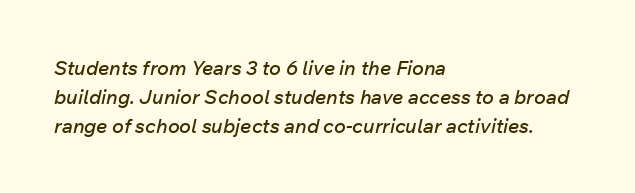
The image shows 20 px text type, italic (leaning right); set left-aligned, normal line spacing (1.45x), normal letter spacing, not underlined.
